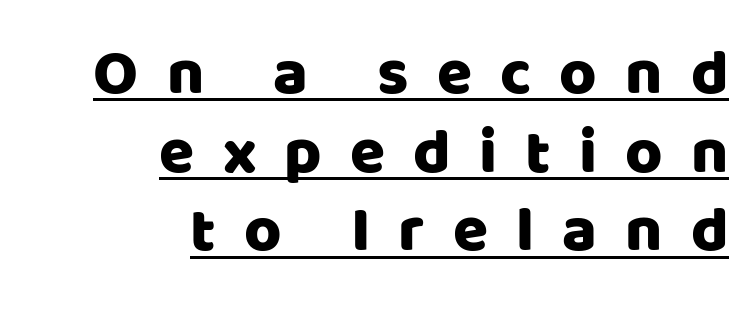
Line endings align vertically; line beginnings do not. Notice how a bar underscores the lettering throughout. The rendering uses natural spacing where letterforms have individual widths. Glyph-to-glyph distance is far greater than everyday printed text.
